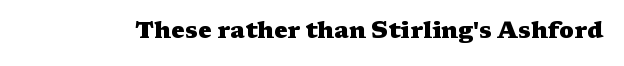
Q: Is the text bold? A: Yes.
Q: Is the text italic (slanted)? A: No, it is upright.
Q: Is the text underlined? A: No.
Q: Is the spacing between letters normal or unusually wide? A: Normal.
